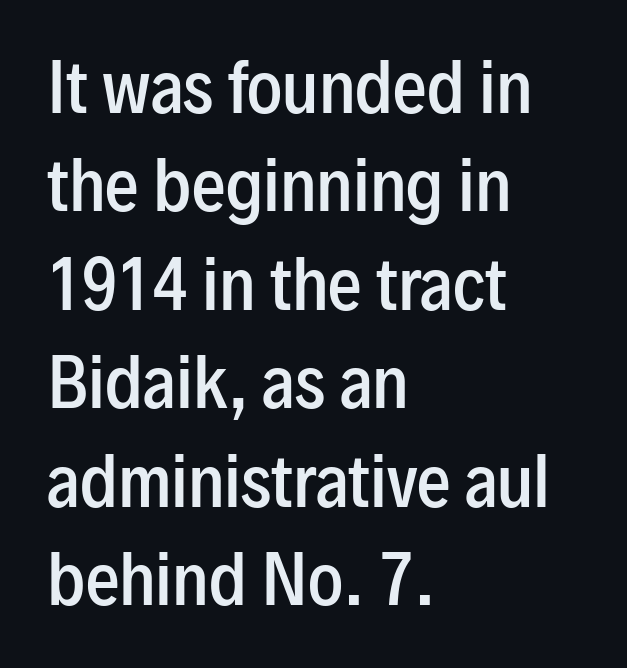
Q: Is the text bold? A: Semi-bold.
Q: Is the text italic (slanted)? A: No, it is upright.
Q: Is the typeface a serif or a sans-serif typeface? A: Sans-serif.
Q: Is the text underlined? A: No.
Q: How is the paragraph aligned? A: Left-aligned.
Q: Is the spacing between letters normal or unusually wide? A: Normal.
Q: Is the spacing between lines tight, normal or loose? A: Normal.
Q: Width (condensed, normal, or wide)? A: Condensed.
Q: Stroke contrast? A: Low.
Q: x-height? A: Medium.
Q: Monospaced? A: No.
